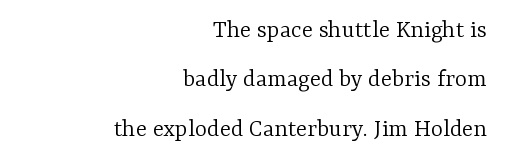
Where is the straight margin? On the right. Inter-character spacing is left at the font's built-in metrics. Leading: increased. Rendered with straight, roman letterforms. Underlining? Definitely not there.
